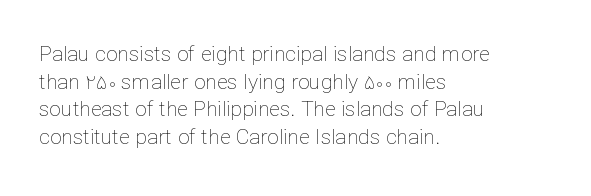
Every stem runs plumb, perpendicular to the baseline. Leftover space on each line is placed entirely after the last word. Check the space under the baseline: it is left empty. This reads as an unemphasized weight, regular at the heaviest. Caption: standard tracking, unaltered.
